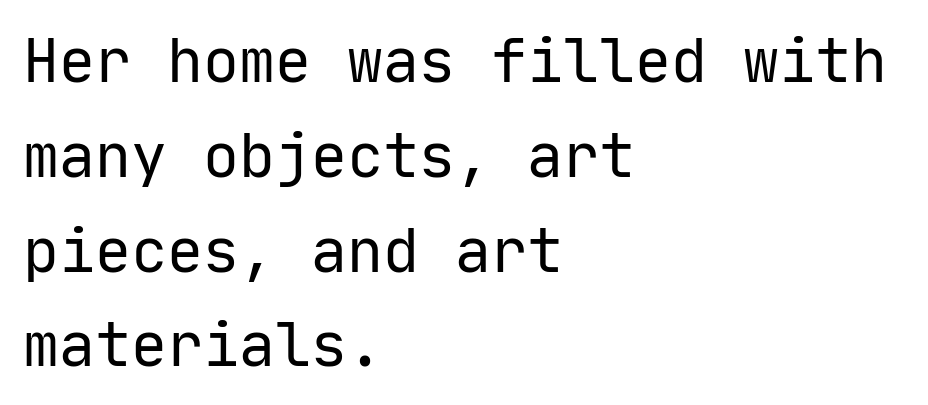
The image shows 60 px regular-weight sans-serif type, upright, monospaced; set left-aligned, normal line spacing (1.58x), normal letter spacing, not underlined; low stroke contrast and a medium x-height.
